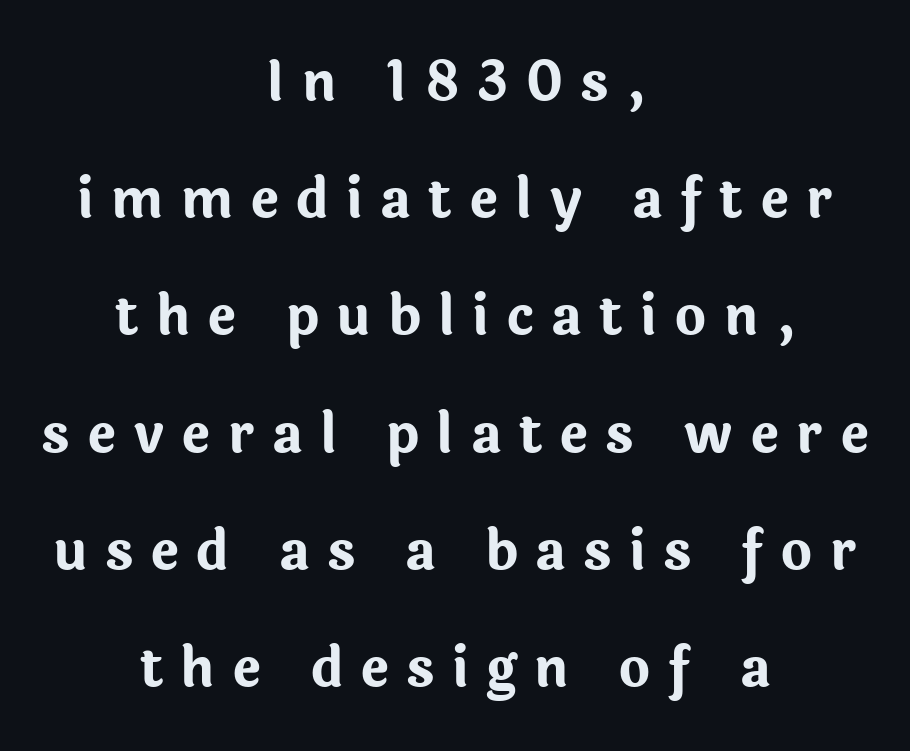
{"serif": "no", "italic": "no", "bold": "yes", "weight": "bold", "width": "normal", "stroke_contrast": "low", "x_height": "medium", "monospaced": "no", "underline": "no", "align": "center", "line_spacing": "loose", "line_spacing_ratio": 2.17, "letter_spacing": "wide", "letter_spacing_em": 0.32, "glyph_px": 54}
